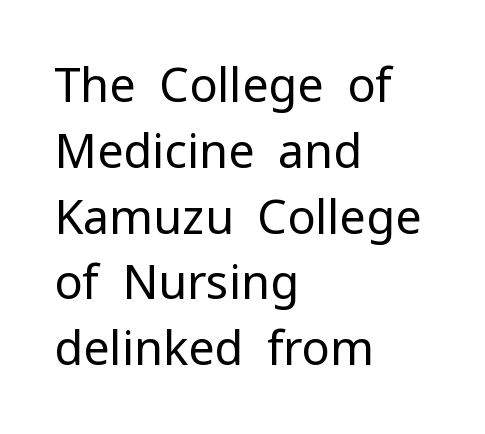
The designer went with a sans here, leaving each stem footless. Characters follow at the spacing the type designer built in. Rows of type keep a routine distance in the vertical direction. A quiet, ordinary-to-light weight characterises the typeface. Italic? Not at all — the glyphs are vertical.
